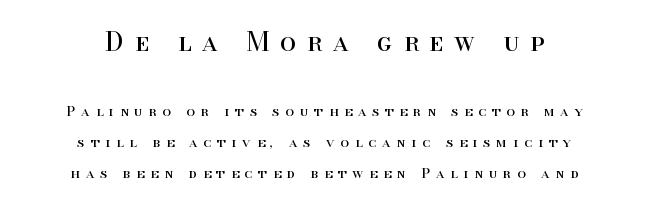
Q: Is the text bold? A: No.
Q: Is the text italic (slanted)? A: No, it is upright.
Q: Is the text underlined? A: No.
Q: How is the paragraph aligned? A: Centered.
Q: Is the spacing between letters normal or unusually wide? A: Unusually wide.
Q: Is the spacing between lines tight, normal or loose? A: Loose.
Q: Which block of text is set in a larger size, the first (top) or the second (bottom)? A: The first (top) one.
